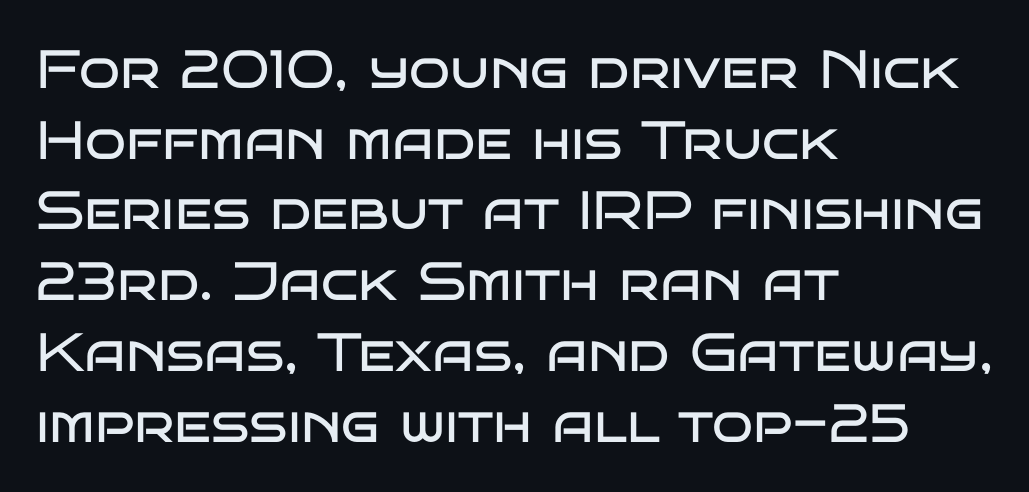
Quick note: interline space is typical. Does the copy run flush right? No — it runs flush left. Nope, no serifs anywhere on these letters. Compared with a typical body face, this is equally light or lighter still. A clean baseline with only descenders dipping below it.
